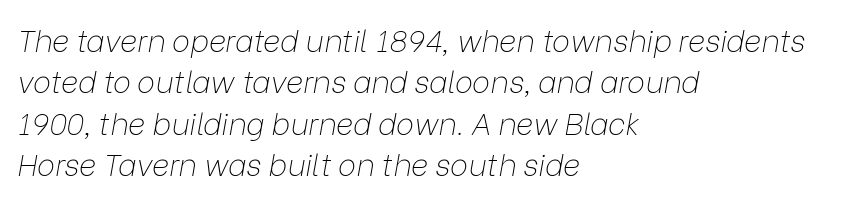
The image shows 30 px thin type, italic (leaning right); set left-aligned, normal line spacing (1.38x), normal letter spacing, not underlined; low stroke contrast and a medium x-height.
